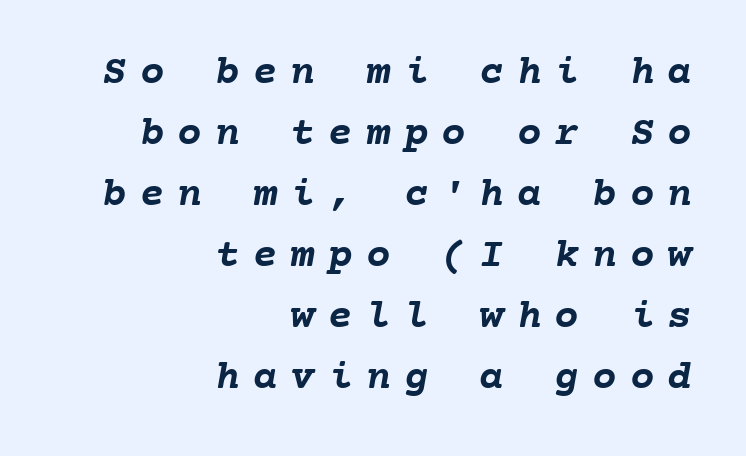
The gaps between neighbouring characters are conspicuously large. One glance says typical: line gaps are just what's usual. Letters rest on an invisible, unmarked baseline. Which margin do the lines hug? The right one — the left edge is uneven. The font is running at its bold setting. Note the uniform advance width — an 'i' takes as much space as an 'm'.
